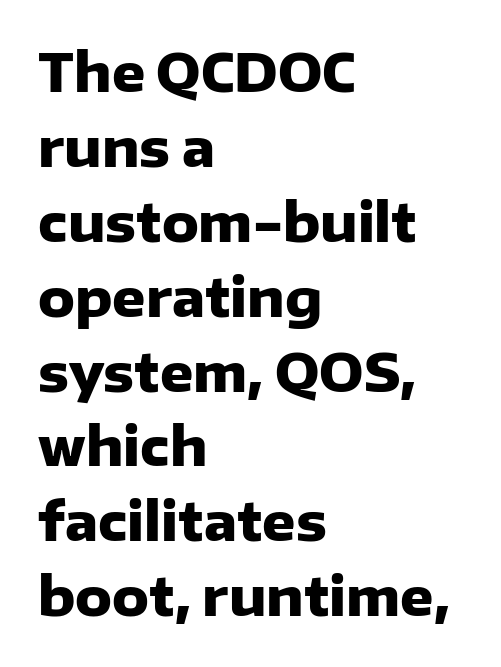
Q: Is the text bold? A: Yes.
Q: Is the text italic (slanted)? A: No, it is upright.
Q: Is the typeface a serif or a sans-serif typeface? A: Sans-serif.
Q: Is the text underlined? A: No.
Q: How is the paragraph aligned? A: Left-aligned.
Q: Is the spacing between letters normal or unusually wide? A: Normal.
Q: Is the spacing between lines tight, normal or loose? A: Normal.
Q: Width (condensed, normal, or wide)? A: Normal.
Q: Stroke contrast? A: Low.
Q: x-height? A: Medium.
Q: Monospaced? A: No.
